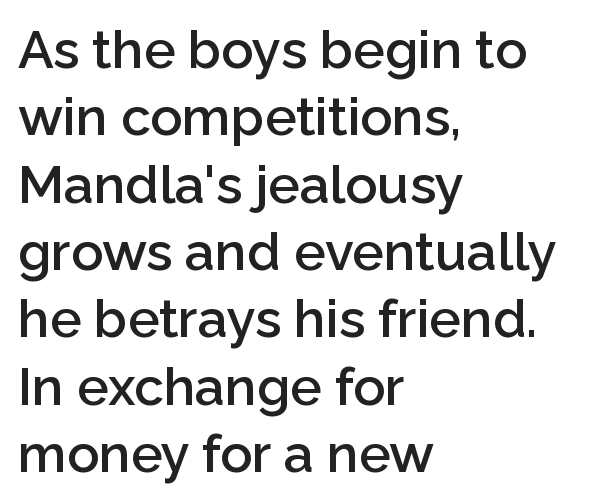
{"serif": "no", "italic": "no", "bold": "semi", "weight": "semibold", "width": "normal", "stroke_contrast": "low", "x_height": "medium", "monospaced": "no", "underline": "no", "align": "left", "line_spacing": "normal", "line_spacing_ratio": 1.27, "letter_spacing": "normal", "letter_spacing_em": 0.0, "glyph_px": 53}
